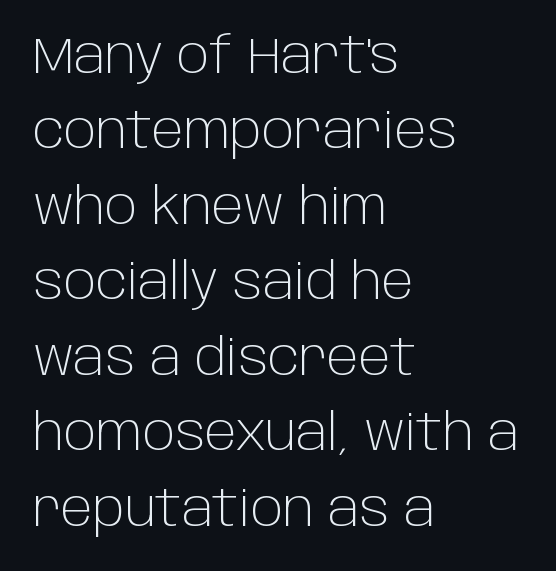
Q: Is the text bold? A: No.
Q: Is the text italic (slanted)? A: No, it is upright.
Q: Is the typeface a serif or a sans-serif typeface? A: Sans-serif.
Q: Is the text underlined? A: No.
Q: How is the paragraph aligned? A: Left-aligned.
Q: Is the spacing between letters normal or unusually wide? A: Normal.
Q: Is the spacing between lines tight, normal or loose? A: Normal.
Q: Width (condensed, normal, or wide)? A: Normal.
Q: Stroke contrast? A: Low.
Q: x-height? A: Large.
Q: Monospaced? A: No.
